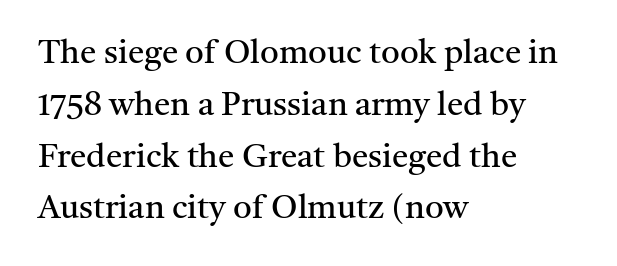
Is the letter spacing exaggerated? No — it looks like the ordinary default. A typesetter would mark this as roman, not italic. The paragraph has a hard left edge and a soft right edge. Unlike a clean sans, this face finishes its strokes with serifs. Character widths vary here, with narrow letters taking less room than wide ones. Quick note: underline off.
